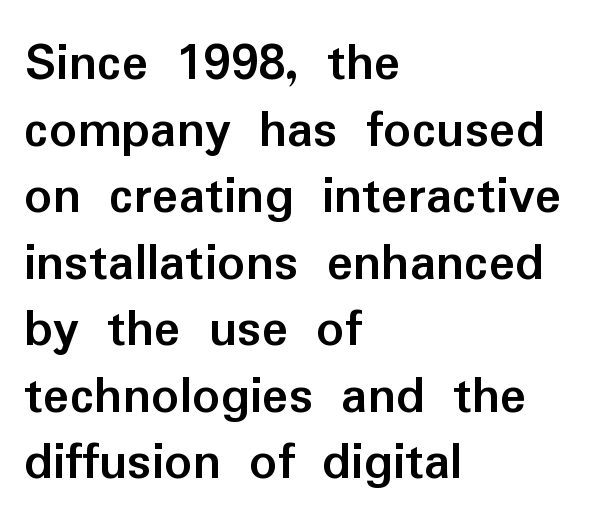
The image shows 55 px semibold sans-serif type, upright; set left-aligned, line spacing 1.21x, normal letter spacing, not underlined; low stroke contrast and a medium x-height.
